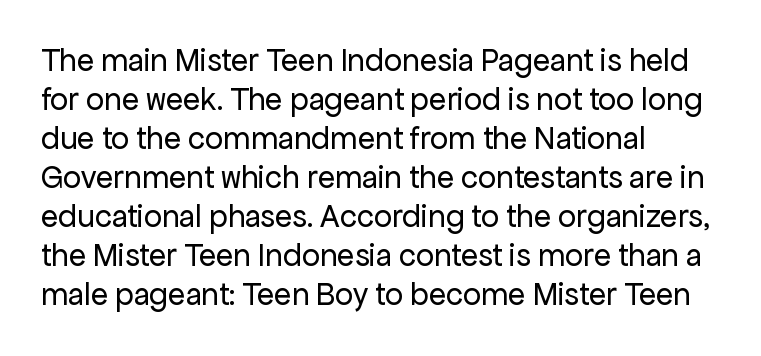
{"serif": "no", "italic": "no", "bold": "no", "weight": "regular", "width": "normal", "stroke_contrast": "low", "x_height": "medium", "monospaced": "no", "underline": "no", "align": "left", "line_spacing_ratio": 1.22, "letter_spacing": "normal", "letter_spacing_em": 0.0, "glyph_px": 32}
